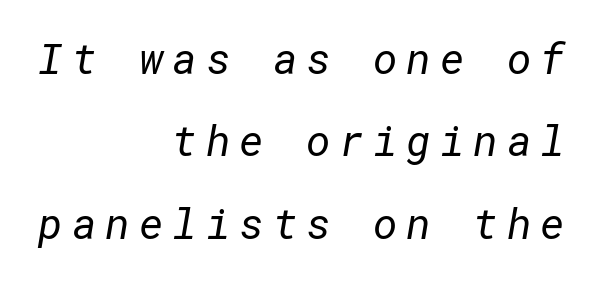
Q: Is the text bold? A: No.
Q: Is the typeface a serif or a sans-serif typeface? A: Sans-serif.
Q: Is the text underlined? A: No.
Q: How is the paragraph aligned? A: Right-aligned.
Q: Is the spacing between letters normal or unusually wide? A: Unusually wide.
Q: Is the spacing between lines tight, normal or loose? A: Loose.
Q: Width (condensed, normal, or wide)? A: Normal.
Q: Stroke contrast? A: Low.
Q: x-height? A: Medium.
